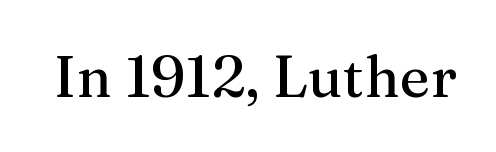
Q: Is the text italic (slanted)? A: No, it is upright.
Q: Is the typeface a serif or a sans-serif typeface? A: Serif.
Q: Is the text underlined? A: No.
Q: Is the spacing between letters normal or unusually wide? A: Normal.
Q: Width (condensed, normal, or wide)? A: Normal.
Q: Stroke contrast? A: Medium.
Q: x-height? A: Medium.
Q: Monospaced? A: No.
